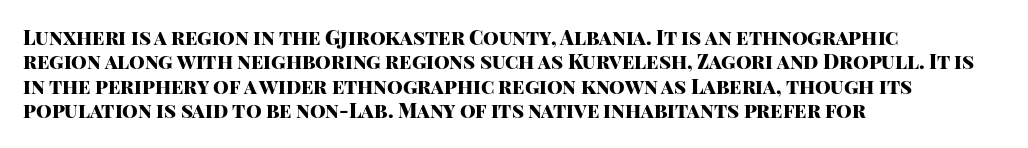
The image shows 20 px bold type, upright; set left-aligned, line spacing 1.22x, normal letter spacing, not underlined.
